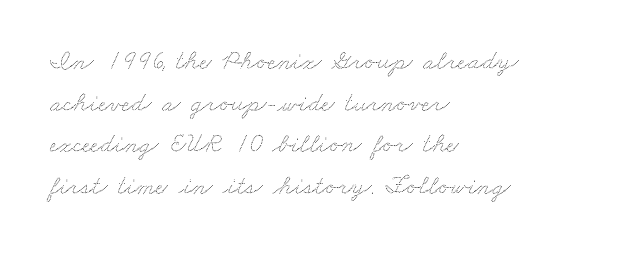
Q: Is the text underlined? A: No.
Q: How is the paragraph aligned? A: Left-aligned.
Q: Is the spacing between letters normal or unusually wide? A: Normal.
Q: Is the spacing between lines tight, normal or loose? A: Normal.
